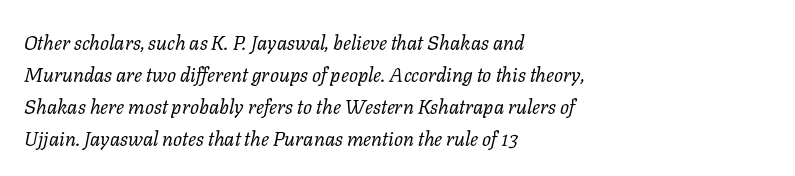
The image shows 20 px text type, italic (leaning right); set left-aligned, normal line spacing (1.6x), normal letter spacing, not underlined.
